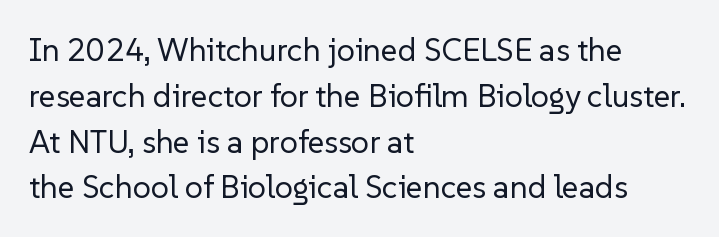
{"serif": "no", "italic": "no", "bold": "no", "weight": "regular", "width": "normal", "stroke_contrast": "low", "x_height": "medium", "monospaced": "no", "underline": "no", "align": "left", "line_spacing": "normal", "line_spacing_ratio": 1.43, "letter_spacing": "normal", "letter_spacing_em": 0.0, "glyph_px": 32}
